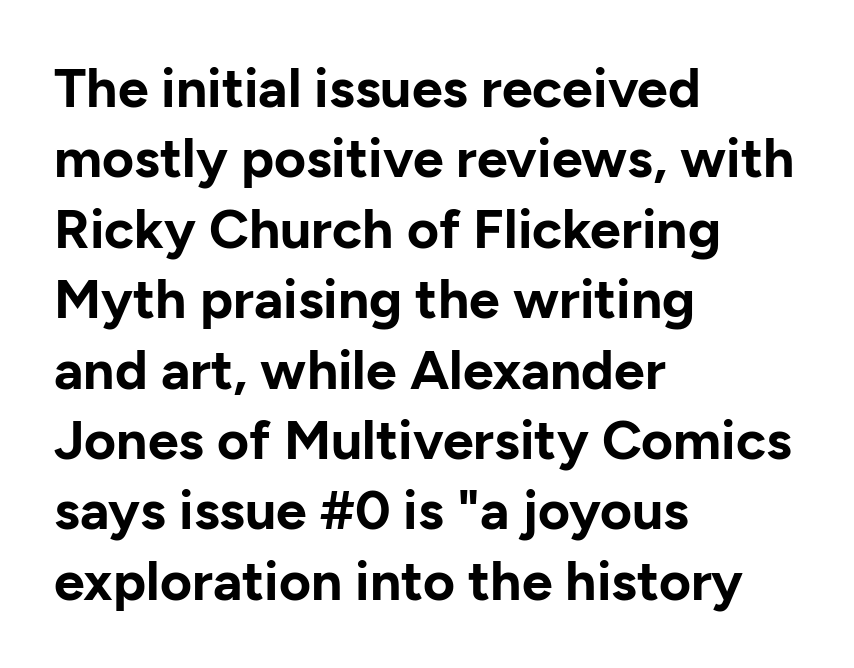
The image shows 55 px bold sans-serif type, upright; set left-aligned, normal line spacing (1.28x), normal letter spacing, not underlined; low stroke contrast and a medium x-height.
